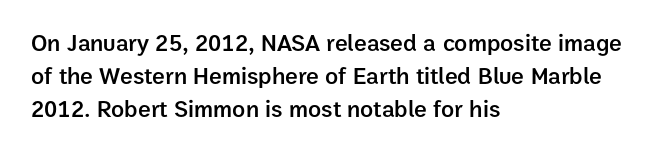
Q: Is the text bold? A: Semi-bold.
Q: Is the text italic (slanted)? A: No, it is upright.
Q: Is the text underlined? A: No.
Q: How is the paragraph aligned? A: Left-aligned.
Q: Is the spacing between letters normal or unusually wide? A: Normal.
Q: Is the spacing between lines tight, normal or loose? A: Normal.
